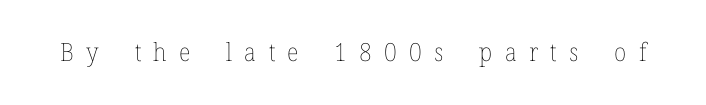
Q: Is the text bold? A: No.
Q: Is the text italic (slanted)? A: No, it is upright.
Q: Is the text underlined? A: No.
Q: Is the spacing between letters normal or unusually wide? A: Unusually wide.
